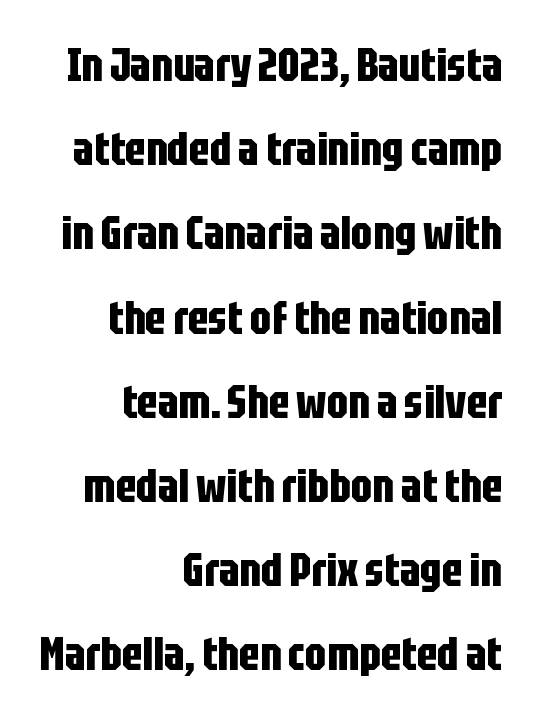
{"serif": "no", "italic": "no", "bold": "yes", "weight": "bold", "width": "condensed", "stroke_contrast": "low", "x_height": "large", "monospaced": "no", "underline": "no", "align": "right", "line_spacing_ratio": 1.83, "letter_spacing": "normal", "letter_spacing_em": 0.0, "glyph_px": 46}
